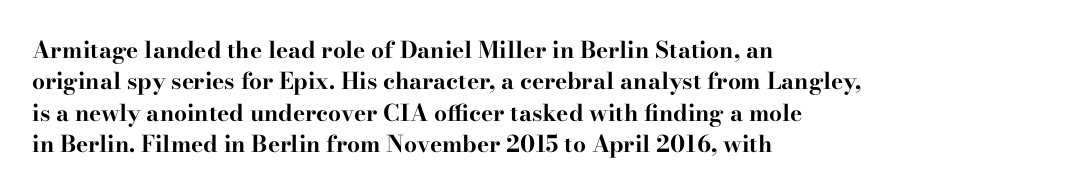
Q: Is the text bold? A: Yes.
Q: Is the text italic (slanted)? A: No, it is upright.
Q: Is the text underlined? A: No.
Q: How is the paragraph aligned? A: Left-aligned.
Q: Is the spacing between letters normal or unusually wide? A: Normal.
Q: Is the spacing between lines tight, normal or loose? A: Normal.
